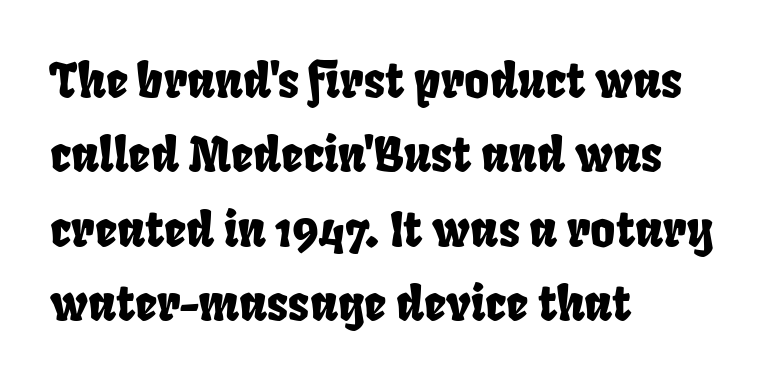
The image shows 48 px condensed sans-serif type; set left-aligned, normal line spacing (1.55x), normal letter spacing, not underlined; low stroke contrast and a large x-height.
